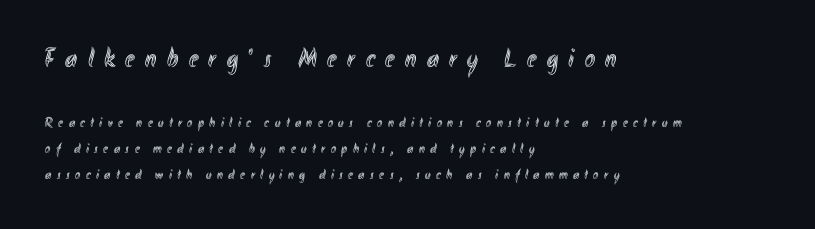
Q: Is the text italic (slanted)? A: Yes.
Q: Is the text underlined? A: No.
Q: How is the paragraph aligned? A: Left-aligned.
Q: Is the spacing between letters normal or unusually wide? A: Unusually wide.
Q: Which block of text is set in a larger size, the first (top) or the second (bottom)? A: The first (top) one.
